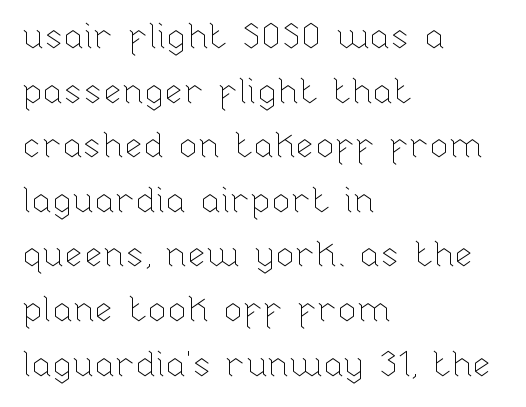
{"italic": "no", "bold": "no", "weight": "thin", "width": "normal", "stroke_contrast": "low", "x_height": "medium", "monospaced": "no", "underline": "no", "align": "left", "line_spacing": "normal", "line_spacing_ratio": 1.56, "letter_spacing": "normal", "letter_spacing_em": 0.0, "glyph_px": 35}
